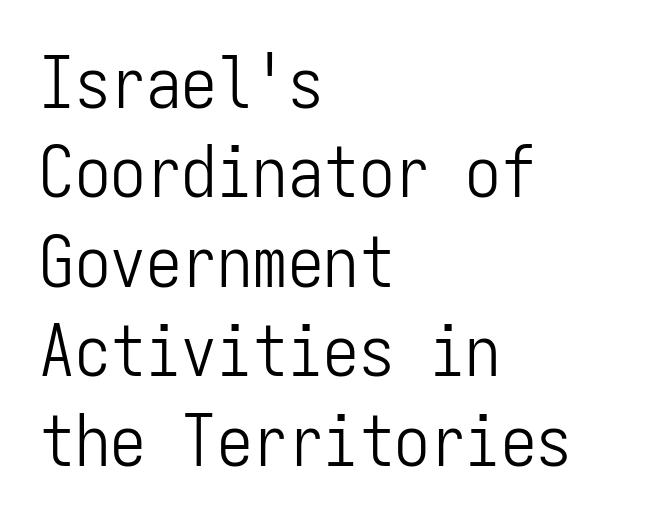
{"serif": "no", "italic": "no", "bold": "no", "weight": "light", "width": "condensed", "stroke_contrast": "low", "x_height": "medium", "monospaced": "yes", "underline": "no", "align": "left", "line_spacing": "normal", "line_spacing_ratio": 1.26, "letter_spacing": "normal", "letter_spacing_em": 0.0, "glyph_px": 71}
